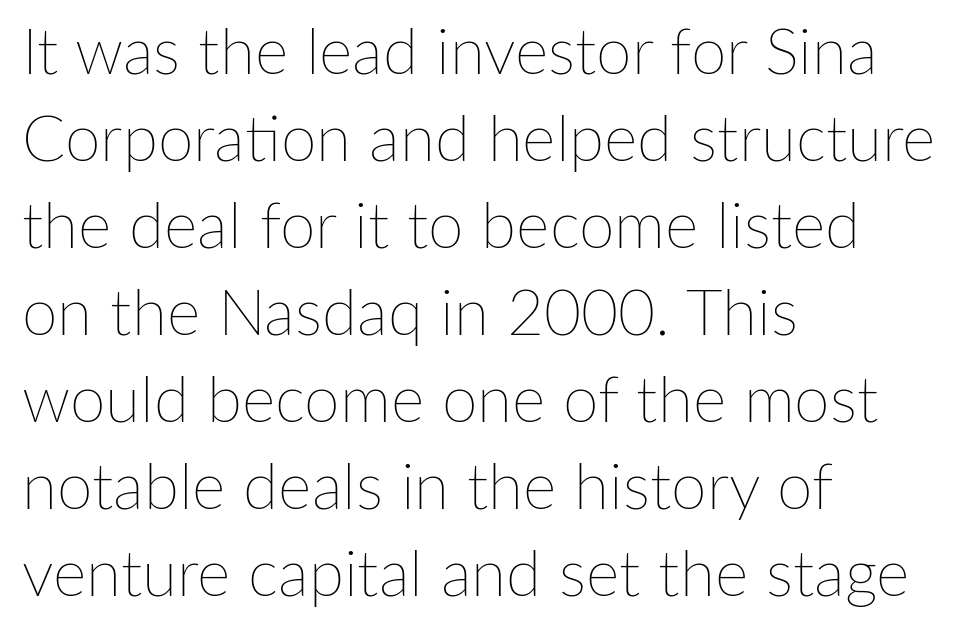
The image shows 64 px thin type, upright; set left-aligned, normal line spacing (1.36x), normal letter spacing, not underlined; low stroke contrast and a medium x-height.
